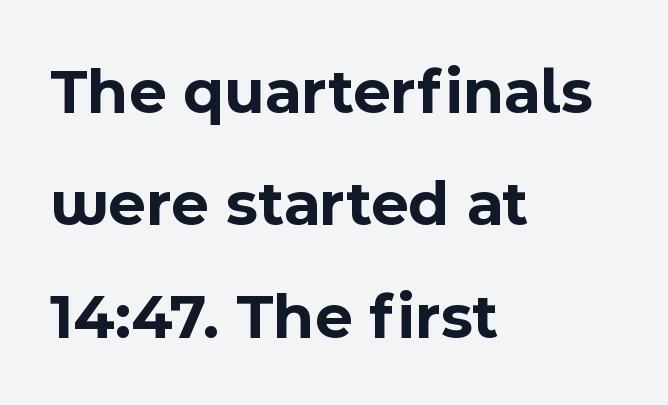
{"serif": "no", "italic": "no", "bold": "yes", "weight": "bold", "width": "normal", "x_height": "medium", "monospaced": "no", "underline": "no", "align": "left", "line_spacing_ratio": 1.73, "letter_spacing": "normal", "letter_spacing_em": 0.0, "glyph_px": 65}
